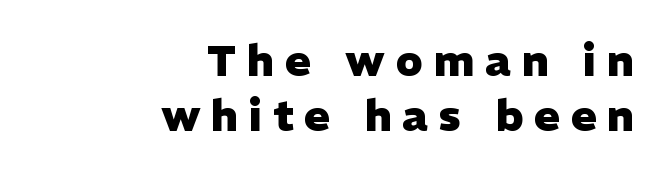
Q: Is the text bold? A: Yes.
Q: Is the text italic (slanted)? A: No, it is upright.
Q: Is the typeface a serif or a sans-serif typeface? A: Sans-serif.
Q: Is the text underlined? A: No.
Q: How is the paragraph aligned? A: Right-aligned.
Q: Is the spacing between letters normal or unusually wide? A: Unusually wide.
Q: Is the spacing between lines tight, normal or loose? A: Normal.
Q: Width (condensed, normal, or wide)? A: Normal.
Q: Stroke contrast? A: Low.
Q: x-height? A: Medium.
Q: Monospaced? A: No.
